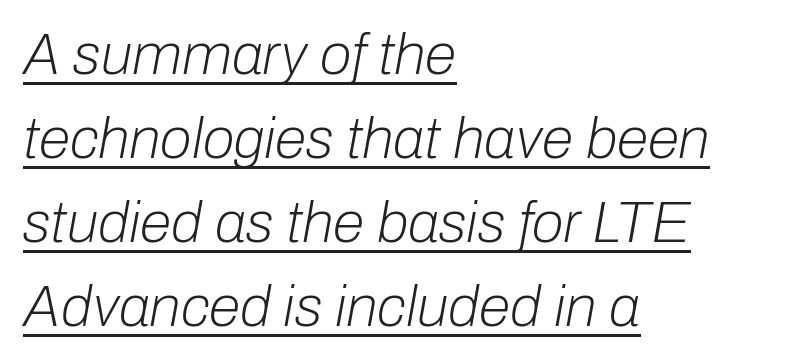
Here the designer chose a conventional face with non-uniform glyph widths. Does the leading feel generous? No, just average. Has an underline been added? It has. This rendering uses left alignment, leaving the right contour irregular.
